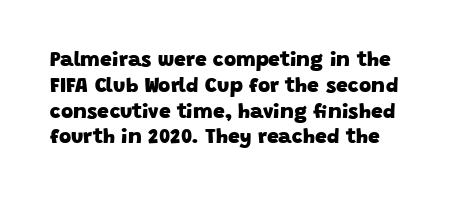
The image shows 21 px bold type; set line spacing 1.23x, normal letter spacing, not underlined.
